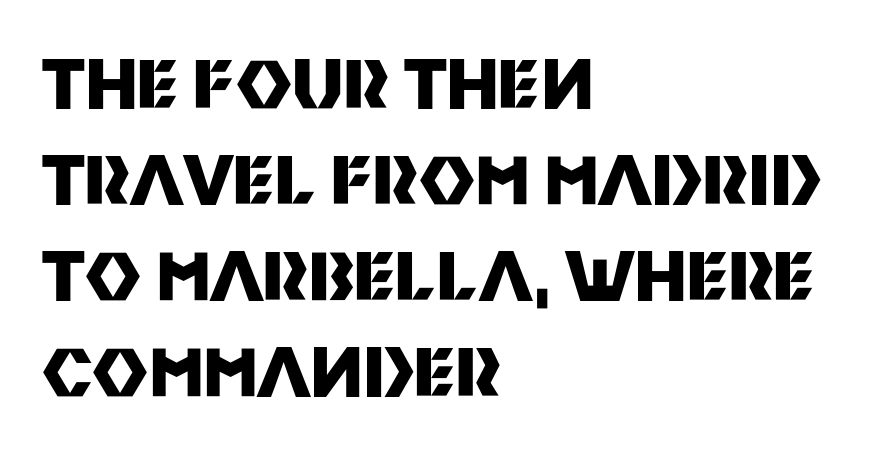
The image shows 68 px heavy sans-serif type, upright; set left-aligned, normal line spacing (1.41x), normal letter spacing, not underlined; medium stroke contrast and a large x-height.
